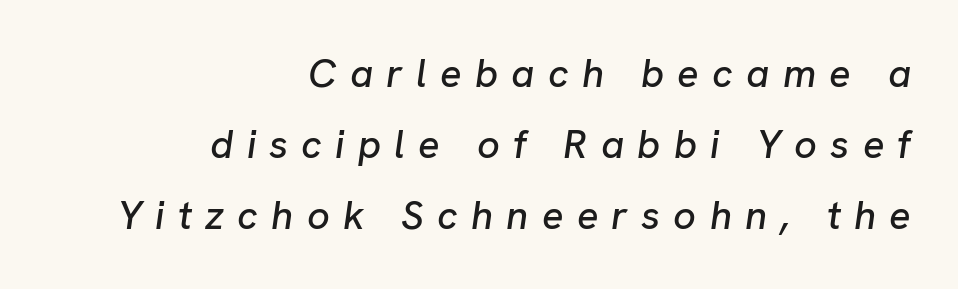
These lines were composed using italics. Check the space under the baseline: it is left empty. The compositor pushed each line to the right boundary. Students, note that the glyphs here are deliberately spaced far apart. Spacing verdict: proportional, widths tailored to each character.
